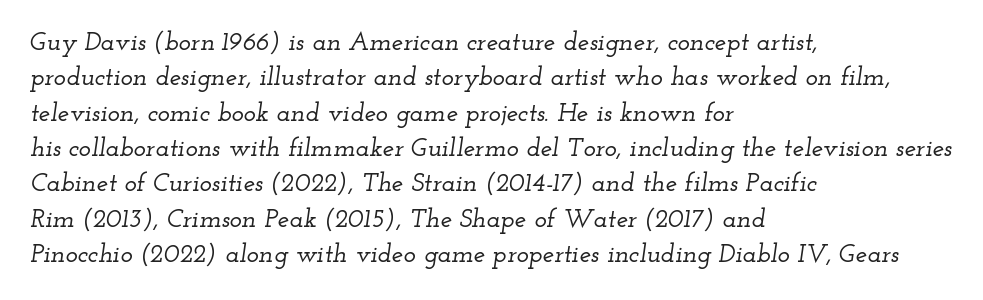
Q: Is the text italic (slanted)? A: Yes, it leans right by about 12 degrees.
Q: Is the text underlined? A: No.
Q: How is the paragraph aligned? A: Left-aligned.
Q: Is the spacing between letters normal or unusually wide? A: Normal.
Q: Is the spacing between lines tight, normal or loose? A: Normal.
